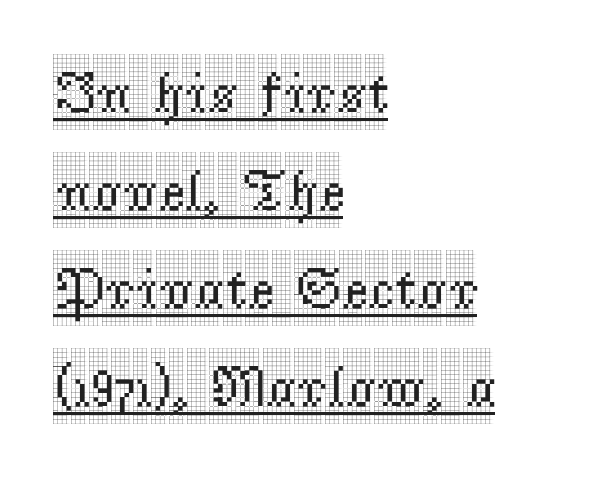
Varying glyph widths throughout — classic text-font behaviour. Default kerning and tracking; the words read as compact shapes. The vertical gap from one line to the next is medium. The letters stand upright; this is a roman face.
